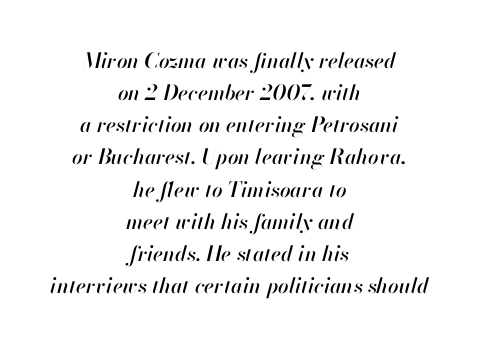
The image shows 21 px text type, italic (leaning right); set centered, normal line spacing (1.53x), normal letter spacing, not underlined.
